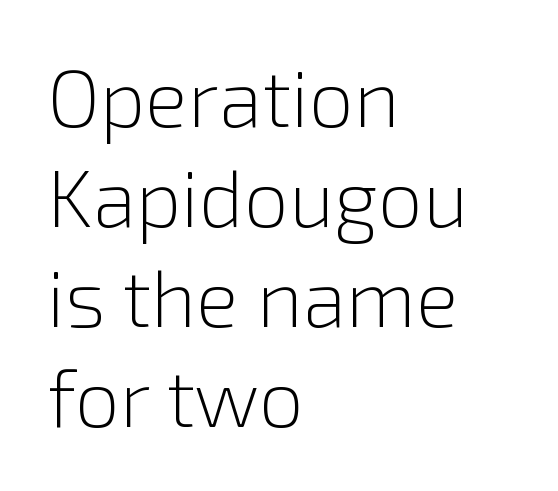
The image shows 80 px light sans-serif type, upright; set left-aligned, normal line spacing (1.25x), normal letter spacing, not underlined; low stroke contrast and a medium x-height.
